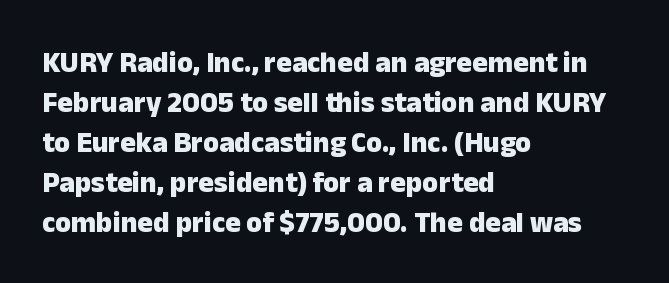
The image shows 29 px heavy sans-serif type, upright; set left-aligned, normal line spacing (1.38x), normal letter spacing, not underlined; low stroke contrast and a medium x-height.
